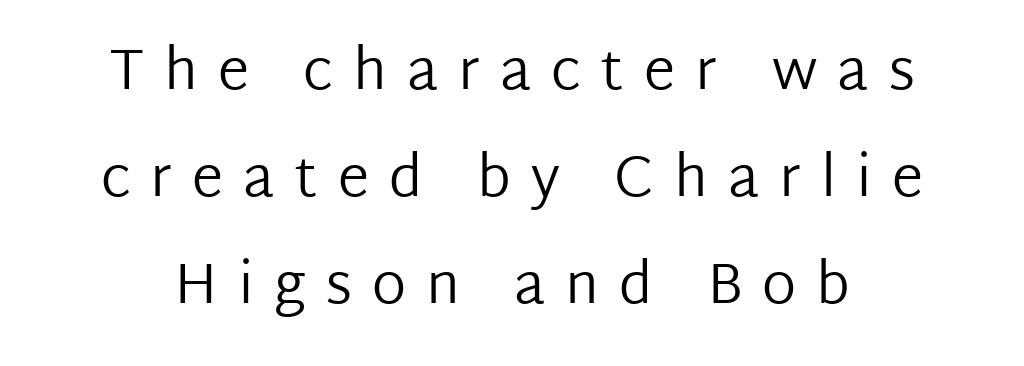
{"serif": "no", "italic": "no", "bold": "no", "weight": "regular", "width": "normal", "stroke_contrast": "low", "x_height": "medium", "monospaced": "no", "underline": "no", "align": "center", "line_spacing_ratio": 1.88, "letter_spacing": "wide", "letter_spacing_em": 0.35, "glyph_px": 57}
